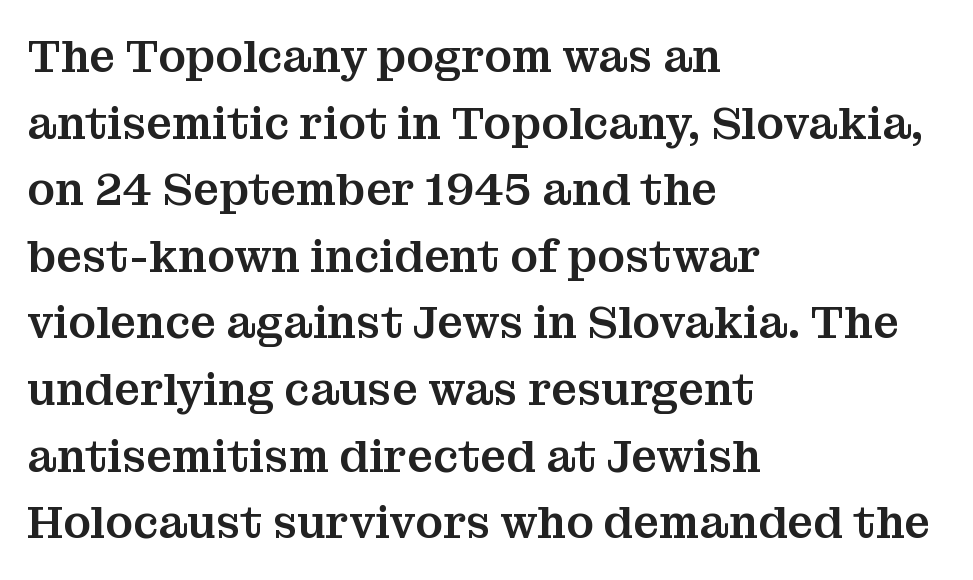
To sum up the face: it has serifs. These lines sit exactly where default settings would place them. Line beginnings align vertically; line endings do not. This sample uses plain, unmodified letter spacing. Any mark beneath the type? The region is blank.
